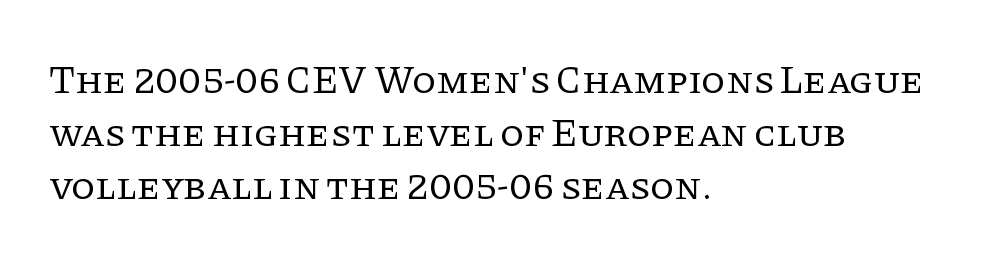
Spacing verdict: proportional, widths tailored to each character. One-word summary of the alignment: left. Any mark beneath the type? The region is blank. These lines keep a tight, regular rhythm from letter to letter.
